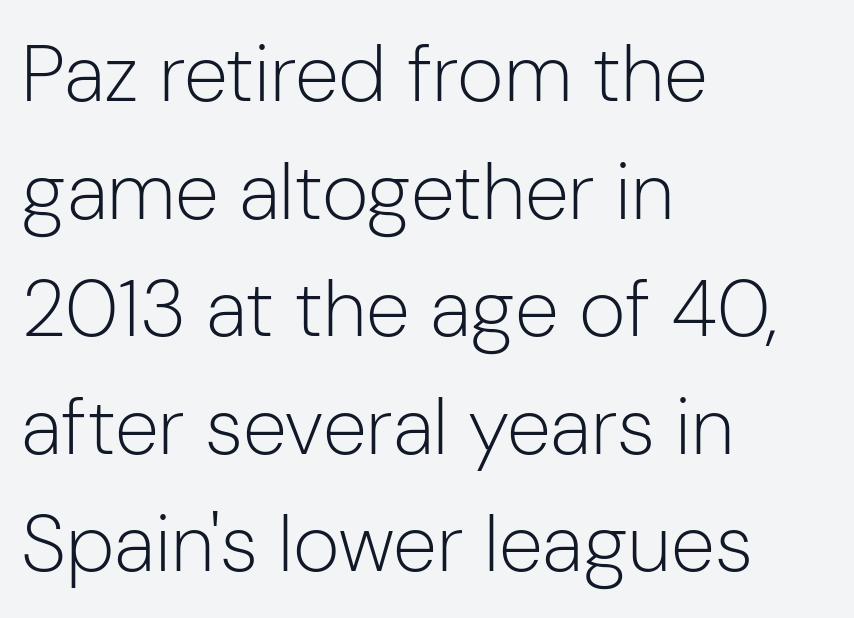
The image shows 80 px light sans-serif type, upright; set left-aligned, normal line spacing (1.47x), normal letter spacing, not underlined; low stroke contrast and a medium x-height.
